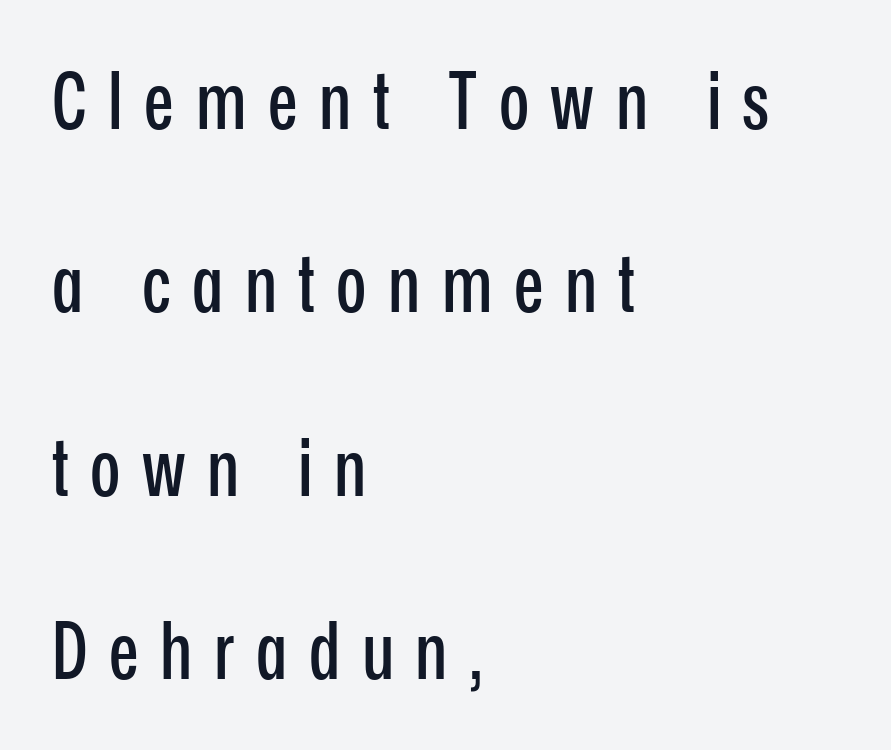
{"serif": "no", "italic": "no", "width": "condensed", "stroke_contrast": "low", "x_height": "medium", "monospaced": "no", "underline": "no", "align": "left", "line_spacing": "loose", "line_spacing_ratio": 2.32, "letter_spacing": "wide", "letter_spacing_em": 0.27, "glyph_px": 79}
